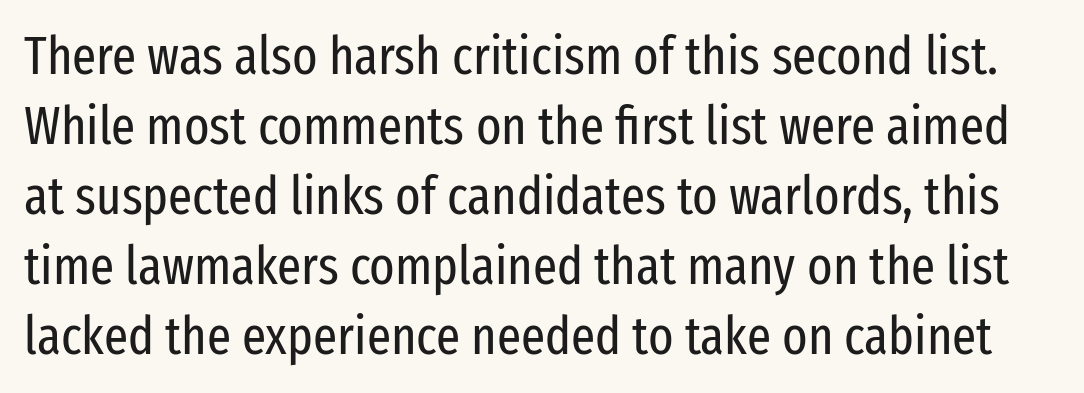
The image shows 53 px regular-weight, condensed sans-serif type, upright; set normal line spacing (1.32x), normal letter spacing, not underlined; low stroke contrast and a medium x-height.
